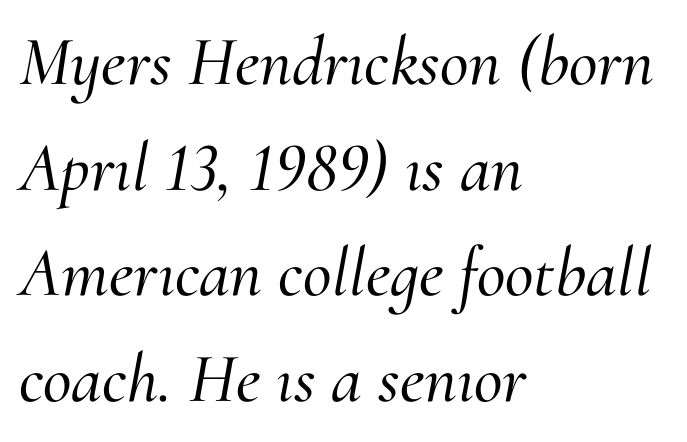
Here the designer chose a conventional face with non-uniform glyph widths. The setting favours the left margin, as ordinary paragraphs usually do. Students, observe: this is what conventionally led text looks like. Underline: absent.
